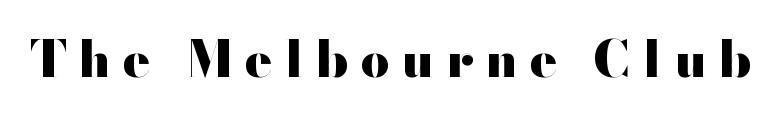
Q: Is the text bold? A: Yes.
Q: Is the text italic (slanted)? A: No, it is upright.
Q: Is the typeface a serif or a sans-serif typeface? A: Sans-serif.
Q: Is the text underlined? A: No.
Q: Is the spacing between letters normal or unusually wide? A: Unusually wide.
Q: Width (condensed, normal, or wide)? A: Wide.
Q: Stroke contrast? A: High.
Q: x-height? A: Small.
Q: Monospaced? A: No.
